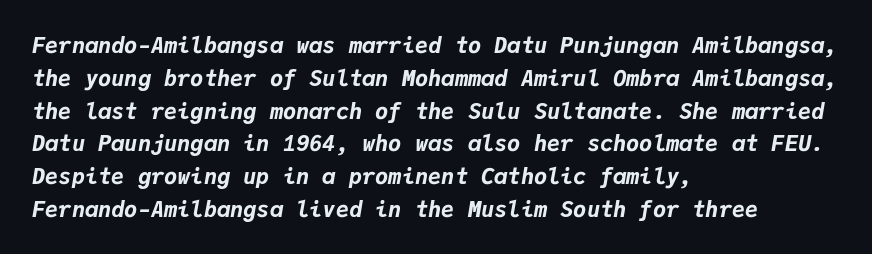
The gaps between neighbouring characters are ordinary and unremarkable. Does the leading feel generous? No, just average. These words are printed bold, with thick strokes throughout. The passage shown leans; its letterforms are oblique. Honestly, there is no underline to notice here at all.
